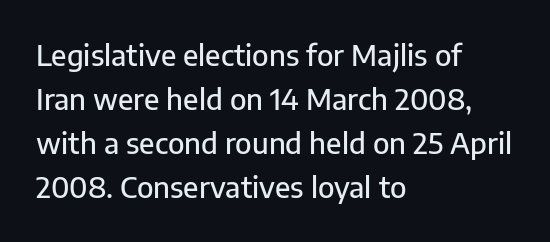
{"serif": "no", "italic": "no", "width": "normal", "stroke_contrast": "low", "x_height": "medium", "monospaced": "no", "underline": "no", "align": "left", "line_spacing": "normal", "line_spacing_ratio": 1.52, "letter_spacing": "normal", "letter_spacing_em": 0.0, "glyph_px": 29}
